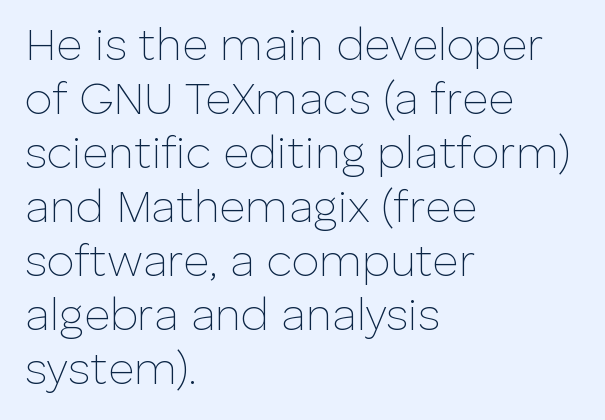
The image shows 45 px thin sans-serif type, upright; set left-aligned, line spacing 1.2x, normal letter spacing, not underlined; low stroke contrast and a medium x-height.
